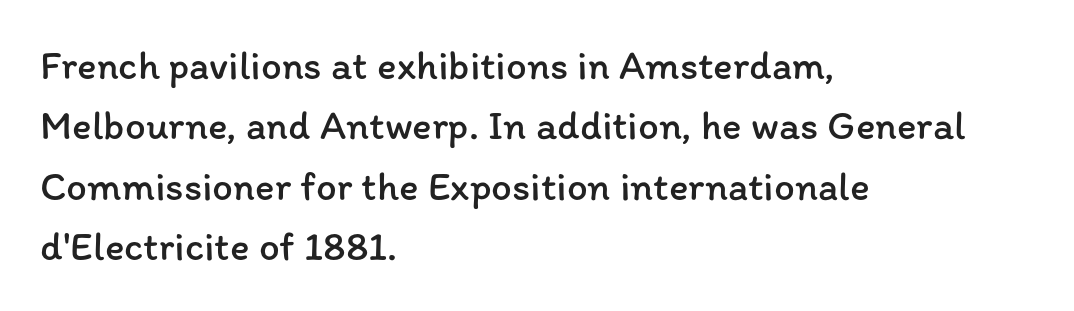
Unlike italic type, these characters show no tilt at all. Students, note that the glyphs here touch the page at normal intervals. Honestly, there is no underline to notice here at all. The letters look calm and open, with moderate or lighter stems. Each letter keeps its own natural width here, so spacing adapts to shape.
